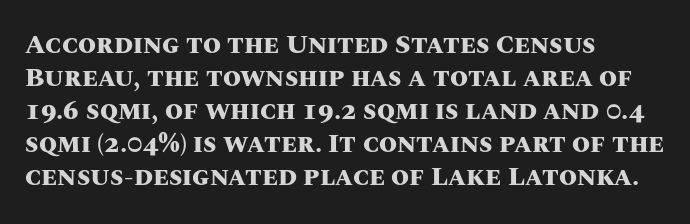
{"italic": "no", "bold": "yes", "underline": "no", "align": "left", "line_spacing": "normal", "line_spacing_ratio": 1.27, "letter_spacing": "normal", "letter_spacing_em": 0.0, "glyph_px": 26}
